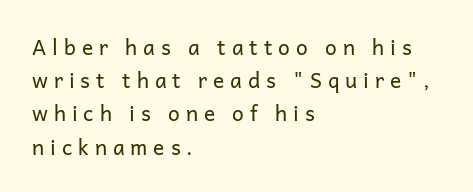
{"italic": "no", "bold": "no", "underline": "no", "align": "left", "line_spacing": "normal", "line_spacing_ratio": 1.58, "letter_spacing": "wide", "letter_spacing_em": 0.28, "glyph_px": 21}
